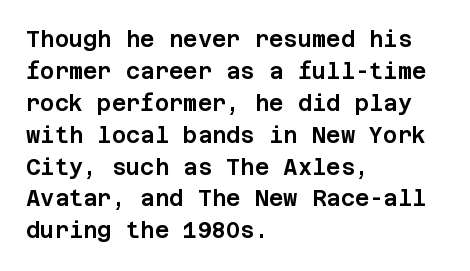
{"italic": "no", "underline": "no", "align": "left", "line_spacing": "normal", "line_spacing_ratio": 1.45, "letter_spacing": "normal", "letter_spacing_em": 0.0, "glyph_px": 22}
